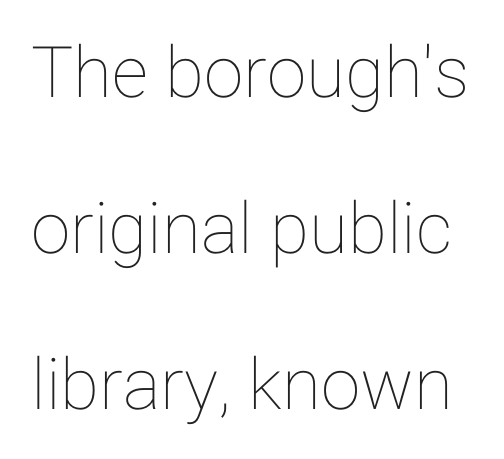
{"italic": "no", "width": "normal", "stroke_contrast": "low", "x_height": "medium", "monospaced": "no", "underline": "no", "line_spacing": "loose", "line_spacing_ratio": 2.2, "letter_spacing": "normal", "letter_spacing_em": 0.0, "glyph_px": 71}
